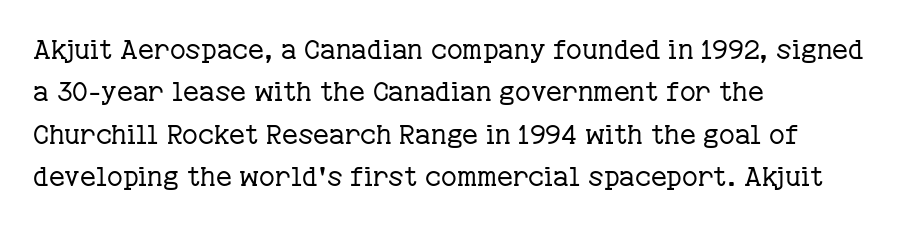
{"italic": "no", "bold": "no", "underline": "no", "align": "left", "line_spacing": "normal", "line_spacing_ratio": 1.57, "letter_spacing": "normal", "letter_spacing_em": 0.0, "glyph_px": 27}
